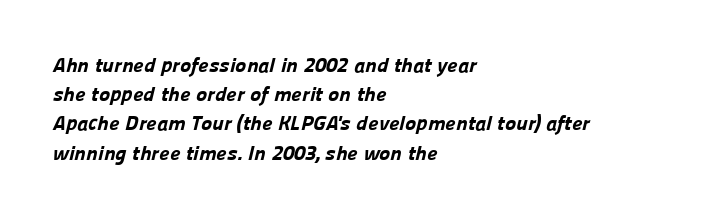
{"bold": "yes", "underline": "no", "align": "left", "line_spacing": "normal", "line_spacing_ratio": 1.39, "letter_spacing": "normal", "letter_spacing_em": 0.0, "glyph_px": 21}
